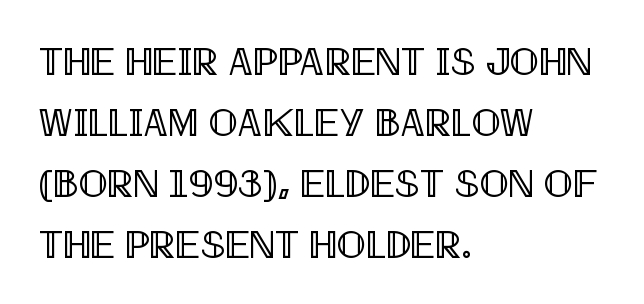
The image shows 39 px condensed type, upright; set left-aligned, normal line spacing (1.56x), normal letter spacing, not underlined; a large x-height.
